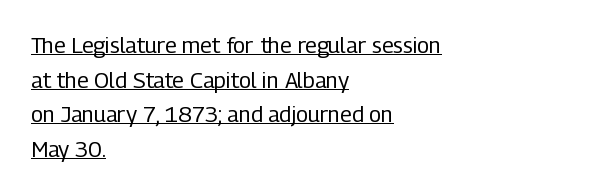
{"italic": "no", "bold": "no", "underline": "yes", "align": "left", "line_spacing": "normal", "line_spacing_ratio": 1.57, "letter_spacing": "normal", "letter_spacing_em": 0.0, "glyph_px": 22}
